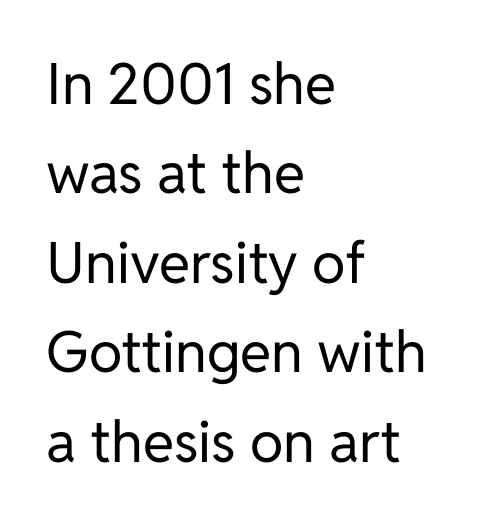
{"serif": "no", "italic": "no", "bold": "no", "weight": "regular", "width": "normal", "stroke_contrast": "low", "x_height": "medium", "monospaced": "no", "underline": "no", "align": "left", "line_spacing": "normal", "line_spacing_ratio": 1.57, "letter_spacing": "normal", "letter_spacing_em": 0.0, "glyph_px": 57}
